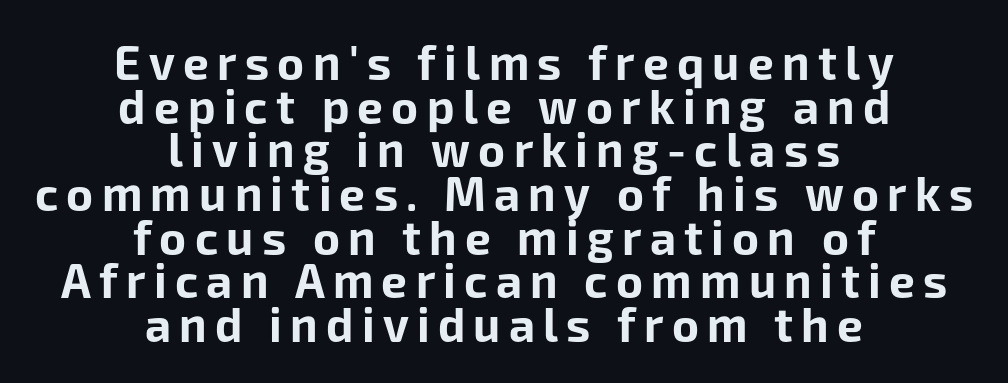
{"serif": "no", "italic": "no", "bold": "yes", "weight": "bold", "width": "normal", "stroke_contrast": "low", "x_height": "medium", "monospaced": "no", "underline": "no", "align": "center", "line_spacing": "tight", "line_spacing_ratio": 0.95, "glyph_px": 46}
